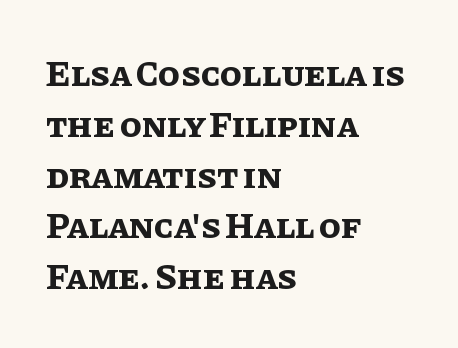
{"italic": "no", "bold": "yes", "weight": "bold", "width": "normal", "stroke_contrast": "low", "x_height": "large", "monospaced": "no", "underline": "no", "align": "left", "line_spacing": "normal", "line_spacing_ratio": 1.41, "letter_spacing": "normal", "letter_spacing_em": 0.0, "glyph_px": 36}
